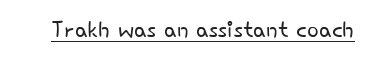
The line texture is even and compact thanks to regular tracking. Does a line run under the words? Yes, clearly. No extra ink here — the face is not bold. This sample has the flowing, uneven cadence of proportional lettering. The lettering holds an erect, upright posture throughout.
